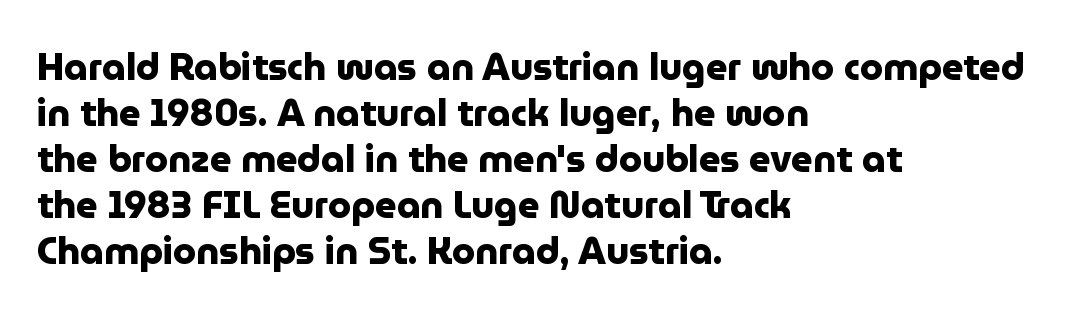
Q: Is the text bold? A: Yes.
Q: Is the text italic (slanted)? A: No, it is upright.
Q: Is the typeface a serif or a sans-serif typeface? A: Sans-serif.
Q: Is the text underlined? A: No.
Q: How is the paragraph aligned? A: Left-aligned.
Q: Is the spacing between letters normal or unusually wide? A: Normal.
Q: Width (condensed, normal, or wide)? A: Normal.
Q: Stroke contrast? A: Low.
Q: x-height? A: Medium.
Q: Monospaced? A: No.
